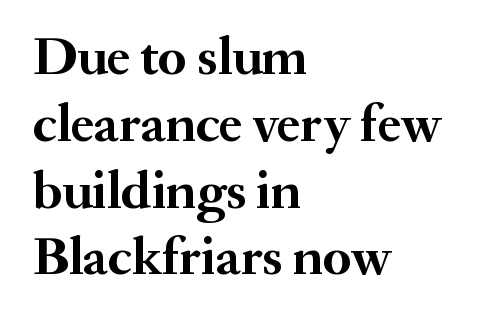
{"serif": "yes", "italic": "no", "bold": "yes", "weight": "semibold", "width": "normal", "stroke_contrast": "medium", "x_height": "small", "monospaced": "no", "underline": "no", "align": "left", "line_spacing": "normal", "line_spacing_ratio": 1.26, "letter_spacing": "normal", "letter_spacing_em": 0.0, "glyph_px": 53}
